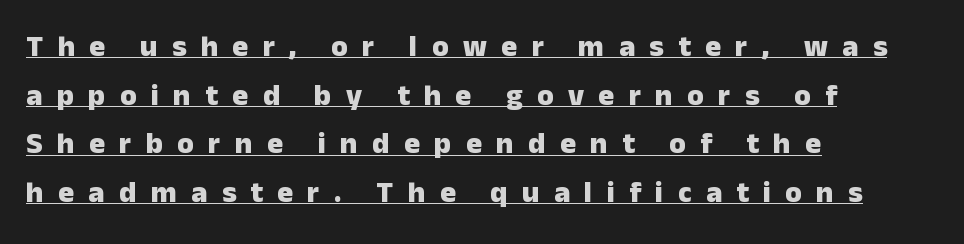
The image shows 30 px heavy sans-serif type, upright; set left-aligned, normal line spacing (1.62x), unusually wide letter spacing (+0.48 em), underlined; low stroke contrast and a medium x-height.
